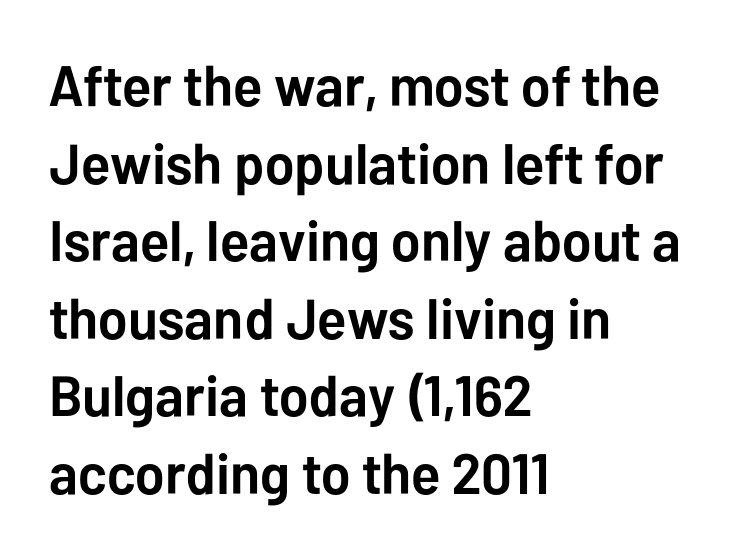
{"serif": "no", "italic": "no", "bold": "yes", "weight": "semibold", "width": "normal", "stroke_contrast": "low", "x_height": "medium", "monospaced": "no", "underline": "no", "align": "left", "line_spacing": "normal", "line_spacing_ratio": 1.36, "letter_spacing": "normal", "letter_spacing_em": 0.0, "glyph_px": 57}
